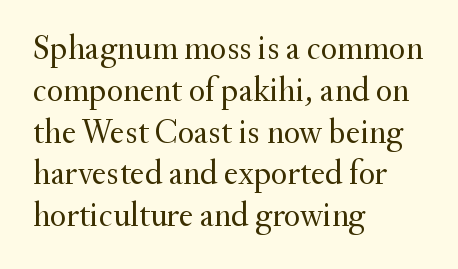
{"serif": "yes", "italic": "no", "bold": "no", "weight": "regular", "width": "normal", "stroke_contrast": "medium", "x_height": "small", "monospaced": "no", "underline": "no", "align": "left", "line_spacing_ratio": 1.23, "letter_spacing": "normal", "letter_spacing_em": 0.0, "glyph_px": 34}
